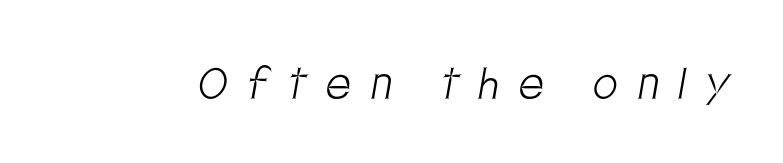
Here the designer chose a conventional face with non-uniform glyph widths. Words float on clear page, feet unadorned. The rendering inserts visible extra space after every character. I'd call this a sans setting — the letters go barefoot. The font sits on the lighter half of the weight spectrum, regular included.
